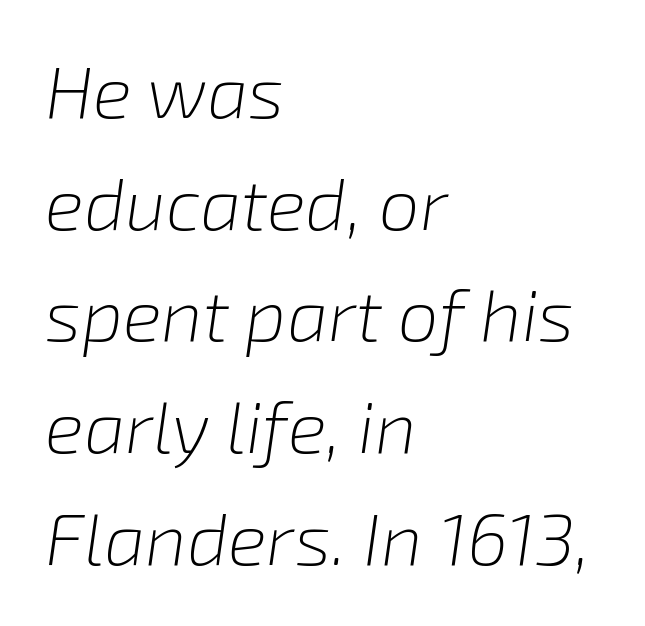
Bare-footed words on every line. This sample uses an oblique cut, with every glyph tilted off the vertical. Leading: standard. The passage shown is typed in a proportional face where columns would drift.
